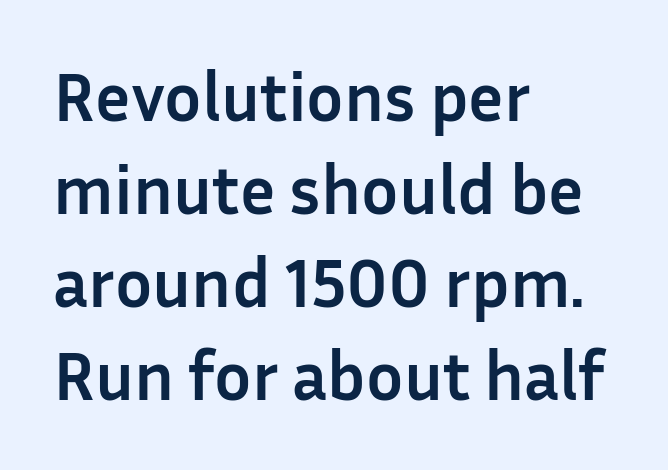
Q: Is the text bold? A: Yes.
Q: Is the text italic (slanted)? A: No, it is upright.
Q: Is the typeface a serif or a sans-serif typeface? A: Sans-serif.
Q: Is the text underlined? A: No.
Q: How is the paragraph aligned? A: Left-aligned.
Q: Is the spacing between letters normal or unusually wide? A: Normal.
Q: Is the spacing between lines tight, normal or loose? A: Normal.
Q: Width (condensed, normal, or wide)? A: Normal.
Q: Stroke contrast? A: Low.
Q: x-height? A: Medium.
Q: Monospaced? A: No.
